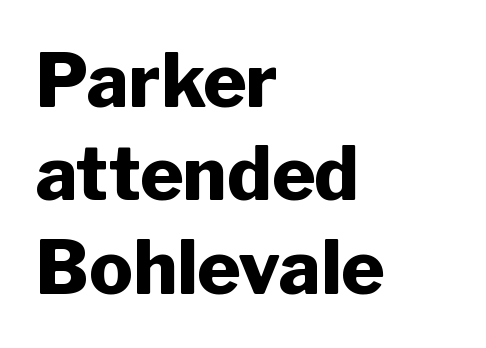
Q: Is the text bold? A: Yes.
Q: Is the text italic (slanted)? A: No, it is upright.
Q: Is the typeface a serif or a sans-serif typeface? A: Sans-serif.
Q: Is the text underlined? A: No.
Q: How is the paragraph aligned? A: Left-aligned.
Q: Is the spacing between letters normal or unusually wide? A: Normal.
Q: Is the spacing between lines tight, normal or loose? A: Normal.
Q: Width (condensed, normal, or wide)? A: Normal.
Q: Stroke contrast? A: Low.
Q: x-height? A: Medium.
Q: Monospaced? A: No.
